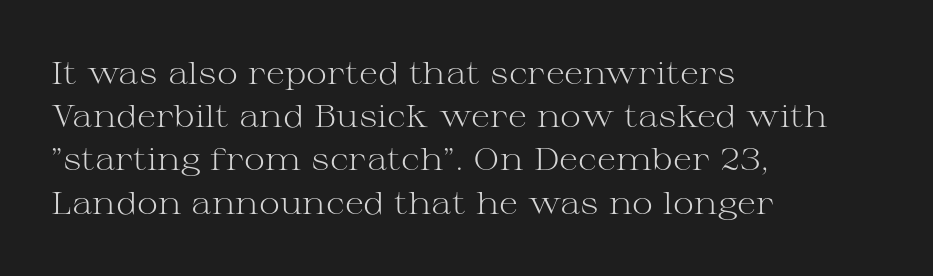
{"serif": "yes", "italic": "no", "bold": "no", "weight": "light", "width": "wide", "stroke_contrast": "medium", "x_height": "medium", "monospaced": "no", "underline": "no", "align": "left", "line_spacing": "normal", "line_spacing_ratio": 1.35, "letter_spacing": "normal", "letter_spacing_em": 0.0, "glyph_px": 32}
